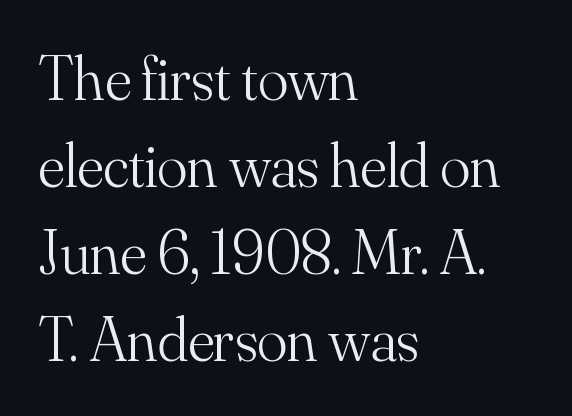
{"serif": "yes", "italic": "no", "bold": "no", "weight": "light", "width": "normal", "stroke_contrast": "medium", "x_height": "small", "monospaced": "no", "underline": "no", "align": "left", "line_spacing": "normal", "line_spacing_ratio": 1.38, "letter_spacing": "normal", "letter_spacing_em": 0.0, "glyph_px": 63}
